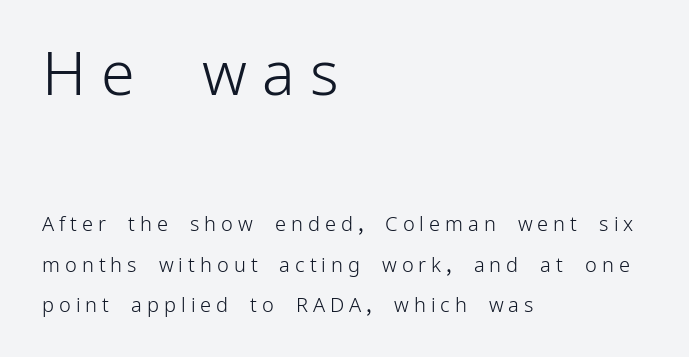
Do the letters lean? They stand straight. Caption: multi-line text, flush left, ragged right. Between one letter and the next there's a generous, obvious gap. Compared with a typical body face, this is equally light or lighter still.
